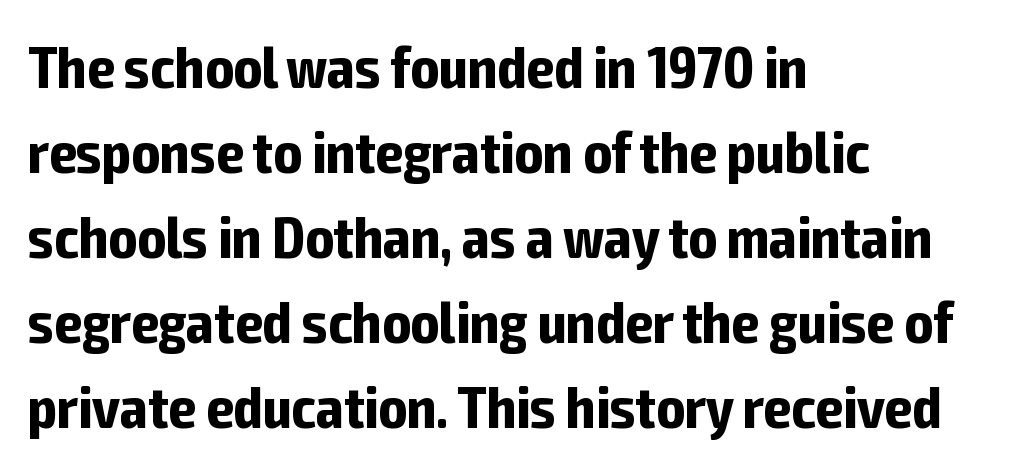
{"serif": "no", "italic": "no", "bold": "yes", "weight": "bold", "width": "condensed", "stroke_contrast": "low", "x_height": "medium", "monospaced": "no", "underline": "no", "align": "left", "line_spacing": "normal", "line_spacing_ratio": 1.44, "letter_spacing": "normal", "letter_spacing_em": 0.0, "glyph_px": 59}
